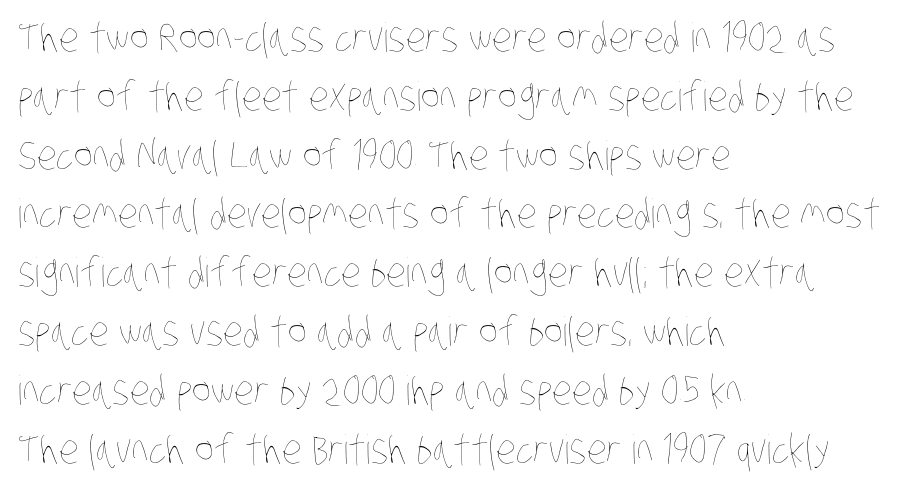
The image shows 40 px thin, condensed type; set left-aligned, normal line spacing (1.47x), normal letter spacing, not underlined; low stroke contrast and a large x-height.
